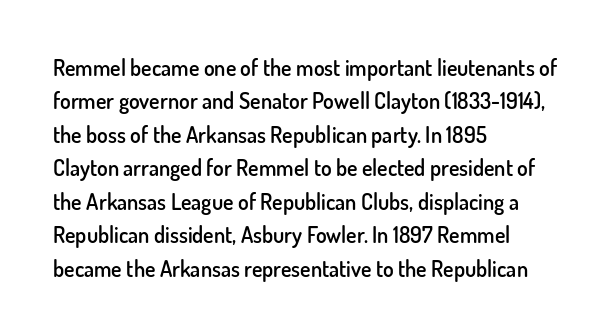
Rows of type keep a routine distance in the vertical direction. Default kerning and tracking; the words read as compact shapes. The font's upright variant was chosen for this text. As a designer I'd log this as weight 600, semibold. The string is rendered with underlining switched off.
